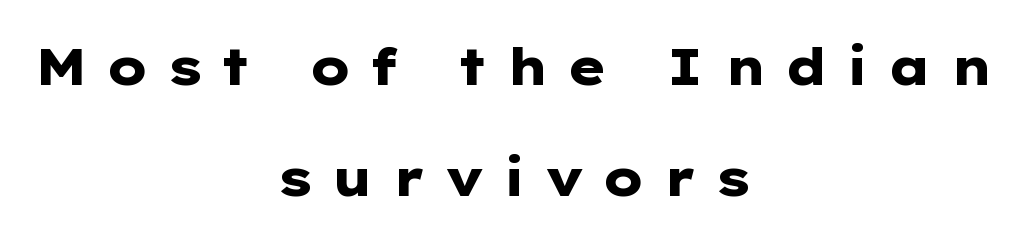
The image shows 51 px heavy, wide sans-serif type, upright; set centered, loose line spacing (2.17x), unusually wide letter spacing (+0.34 em), not underlined; low stroke contrast and a medium x-height.
